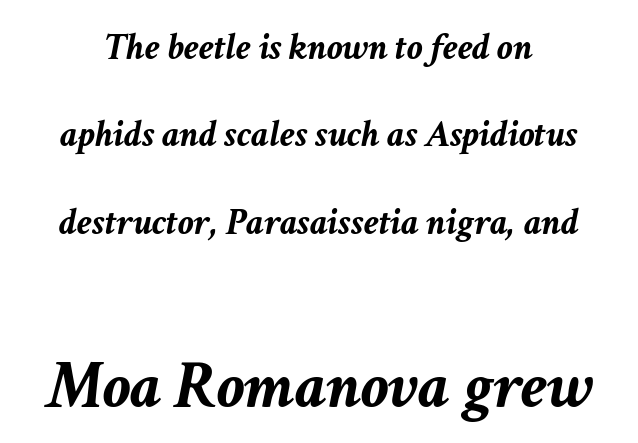
{"italic": "yes", "lean": "right", "slant_degrees": 11, "bold": "yes", "weight": "semibold", "width": "normal", "stroke_contrast": "low", "x_height": "medium", "monospaced": "no", "underline": "no", "line_spacing": "loose", "line_spacing_ratio": 2.24, "letter_spacing": "normal", "letter_spacing_em": 0.0, "larger_block": "second", "size_ratio": 1.77, "glyph_px": 69}
